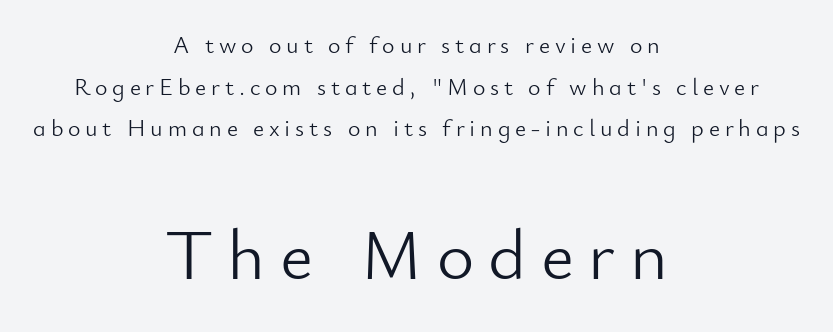
The image shows 72 px light sans-serif type, upright; set centered, line spacing 1.73x, unusually wide letter spacing (+0.2 em), not underlined; the second (bottom) block is 3.0x larger; low stroke contrast and a small x-height.
